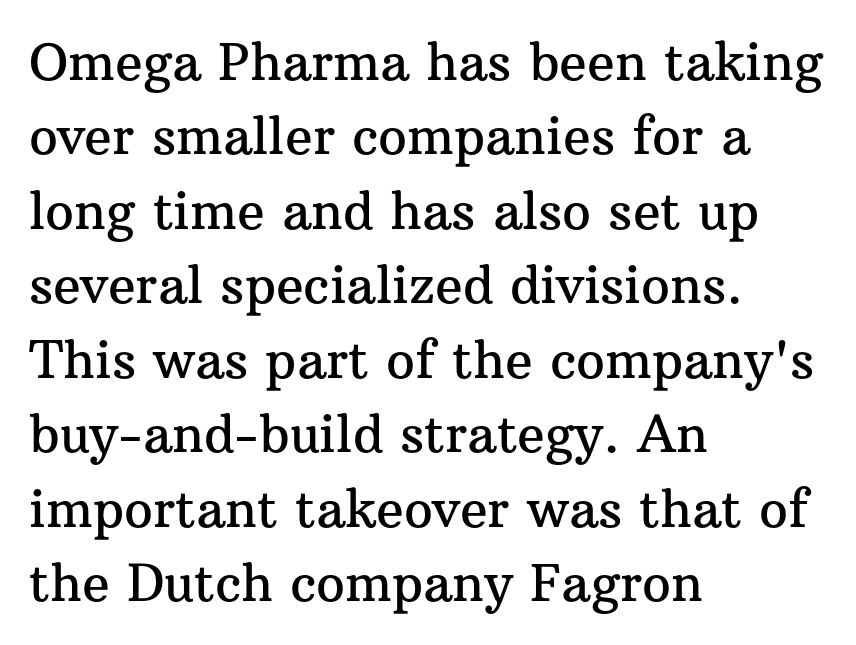
{"serif": "yes", "italic": "no", "width": "normal", "stroke_contrast": "medium", "x_height": "medium", "monospaced": "no", "underline": "no", "align": "left", "line_spacing": "normal", "line_spacing_ratio": 1.46, "letter_spacing": "normal", "letter_spacing_em": 0.0, "glyph_px": 51}
